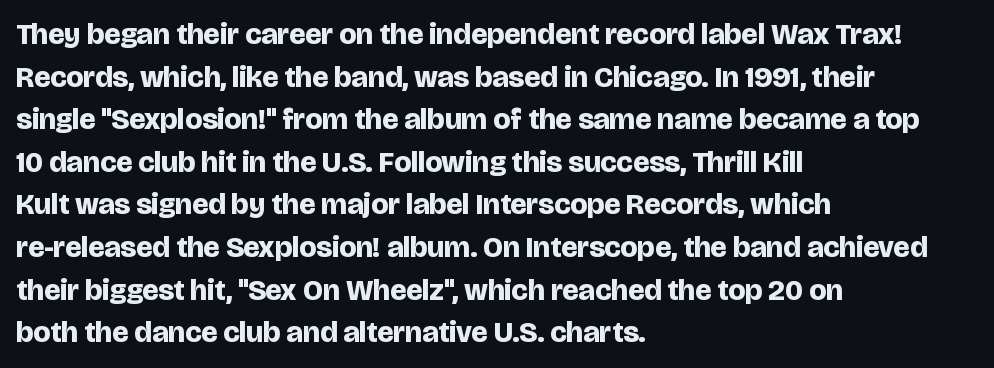
Q: Is the text bold? A: Yes.
Q: Is the text italic (slanted)? A: No, it is upright.
Q: Is the typeface a serif or a sans-serif typeface? A: Sans-serif.
Q: Is the text underlined? A: No.
Q: How is the paragraph aligned? A: Left-aligned.
Q: Is the spacing between letters normal or unusually wide? A: Normal.
Q: Is the spacing between lines tight, normal or loose? A: Normal.
Q: Width (condensed, normal, or wide)? A: Normal.
Q: Stroke contrast? A: Low.
Q: x-height? A: Large.
Q: Monospaced? A: No.
